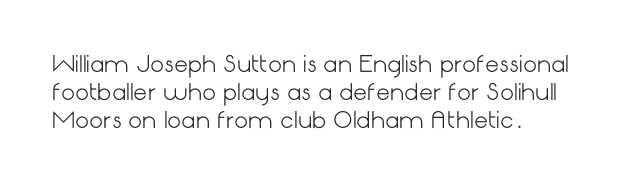
{"italic": "no", "bold": "no", "underline": "no", "line_spacing": "normal", "line_spacing_ratio": 1.28, "letter_spacing": "normal", "letter_spacing_em": 0.0, "glyph_px": 22}
